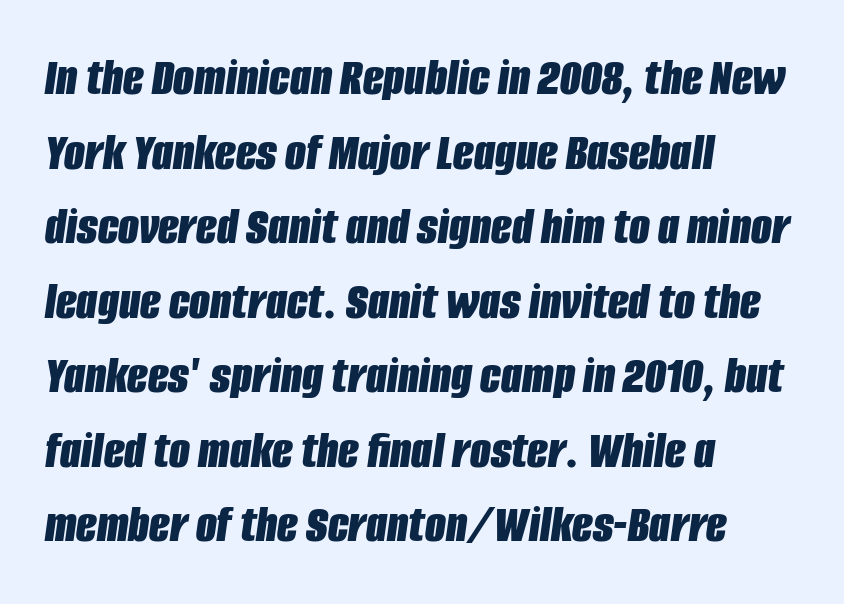
Q: Is the text bold? A: Yes.
Q: Is the text italic (slanted)? A: Yes, it leans right by about 8 degrees.
Q: Is the text underlined? A: No.
Q: How is the paragraph aligned? A: Left-aligned.
Q: Is the spacing between letters normal or unusually wide? A: Normal.
Q: Is the spacing between lines tight, normal or loose? A: Normal.
Q: Width (condensed, normal, or wide)? A: Condensed.
Q: Stroke contrast? A: Low.
Q: x-height? A: Large.
Q: Monospaced? A: No.
